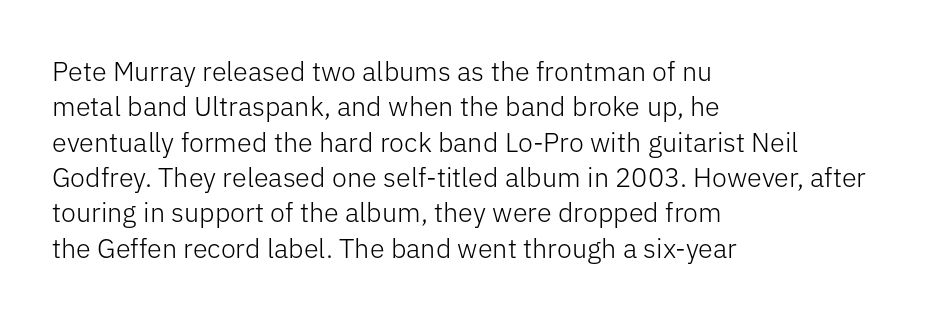
Q: Is the text bold? A: No.
Q: Is the text italic (slanted)? A: No, it is upright.
Q: Is the text underlined? A: No.
Q: How is the paragraph aligned? A: Left-aligned.
Q: Is the spacing between letters normal or unusually wide? A: Normal.
Q: Is the spacing between lines tight, normal or loose? A: Normal.
